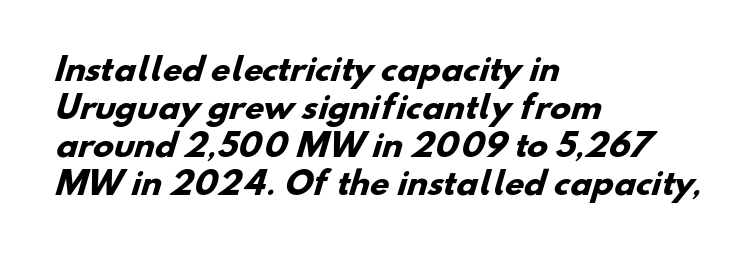
{"serif": "no", "bold": "yes", "weight": "heavy", "width": "normal", "stroke_contrast": "low", "x_height": "small", "monospaced": "no", "underline": "no", "align": "left", "line_spacing_ratio": 1.23, "letter_spacing": "normal", "letter_spacing_em": 0.0, "glyph_px": 31}
